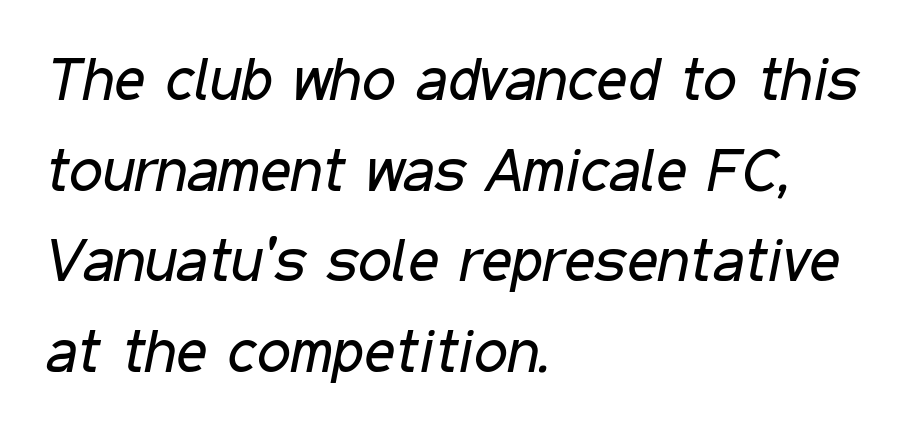
Q: Is the text bold? A: No.
Q: Is the text italic (slanted)? A: Yes, it leans right by about 11 degrees.
Q: Is the text underlined? A: No.
Q: How is the paragraph aligned? A: Left-aligned.
Q: Is the spacing between letters normal or unusually wide? A: Normal.
Q: Is the spacing between lines tight, normal or loose? A: Normal.
Q: Width (condensed, normal, or wide)? A: Condensed.
Q: Stroke contrast? A: Low.
Q: x-height? A: Medium.
Q: Monospaced? A: No.
